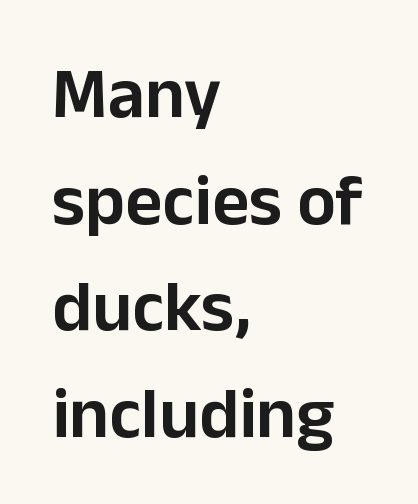
The image shows 72 px sans-serif type, upright; set left-aligned, normal line spacing (1.48x), normal letter spacing, not underlined; low stroke contrast and a medium x-height.
